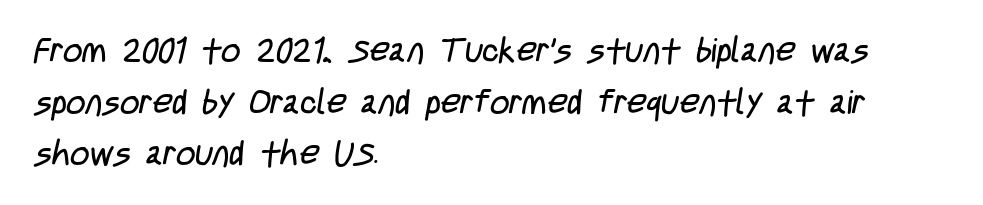
The image shows 34 px regular-weight, condensed sans-serif type; set left-aligned, normal line spacing (1.52x), normal letter spacing, not underlined; low stroke contrast and a large x-height.
